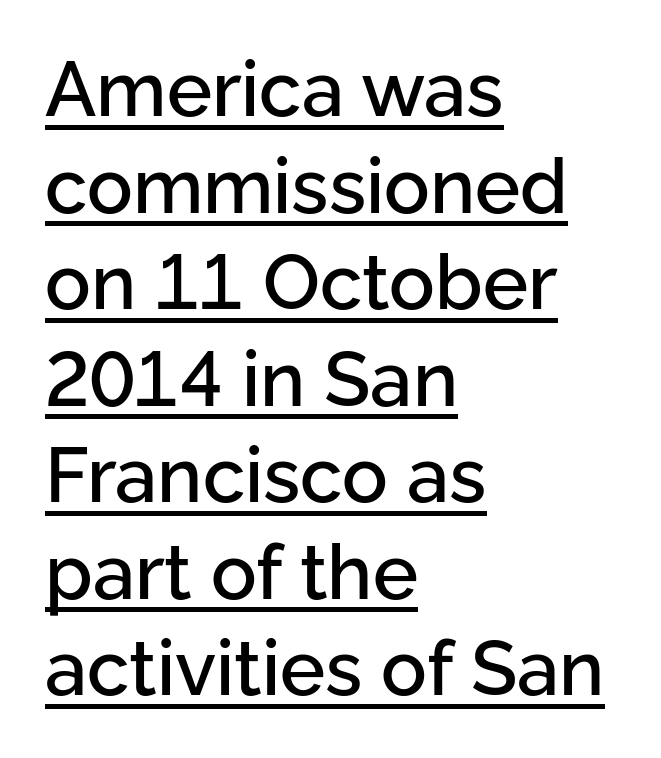
Q: Is the text italic (slanted)? A: No, it is upright.
Q: Is the typeface a serif or a sans-serif typeface? A: Sans-serif.
Q: Is the text underlined? A: Yes.
Q: How is the paragraph aligned? A: Left-aligned.
Q: Is the spacing between letters normal or unusually wide? A: Normal.
Q: Is the spacing between lines tight, normal or loose? A: Normal.
Q: Width (condensed, normal, or wide)? A: Normal.
Q: Stroke contrast? A: Low.
Q: x-height? A: Medium.
Q: Monospaced? A: No.
